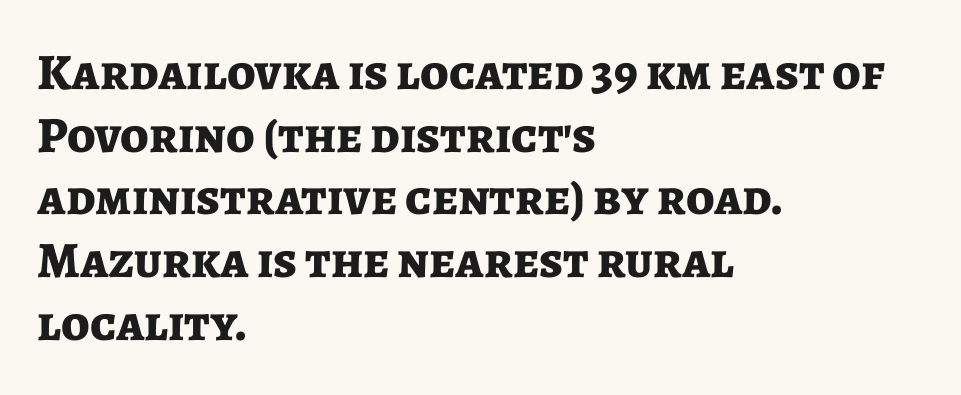
Summary of weight: heavy, a full bold. Check where the strokes stop: nothing finishes them off — pure sans. Letter spacing: default. Each line starts at the same left margin while the right side varies. Nope, not italic — everything's standing straight. These lines are rendered in a variable-pitch font.
